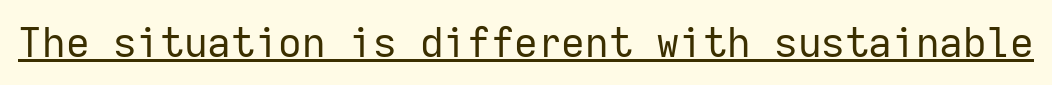
Q: Is the text bold? A: No.
Q: Is the text italic (slanted)? A: No, it is upright.
Q: Is the typeface a serif or a sans-serif typeface? A: Sans-serif.
Q: Is the text underlined? A: Yes.
Q: Is the spacing between letters normal or unusually wide? A: Normal.
Q: Width (condensed, normal, or wide)? A: Normal.
Q: Stroke contrast? A: Low.
Q: x-height? A: Medium.
Q: Monospaced? A: Yes.
